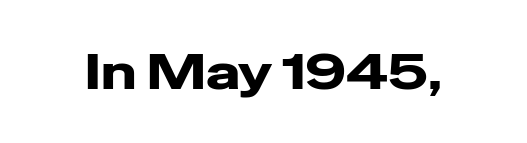
{"serif": "no", "italic": "no", "bold": "yes", "weight": "heavy", "width": "wide", "stroke_contrast": "low", "x_height": "medium", "monospaced": "no", "underline": "no", "letter_spacing": "normal", "letter_spacing_em": 0.0, "glyph_px": 49}
